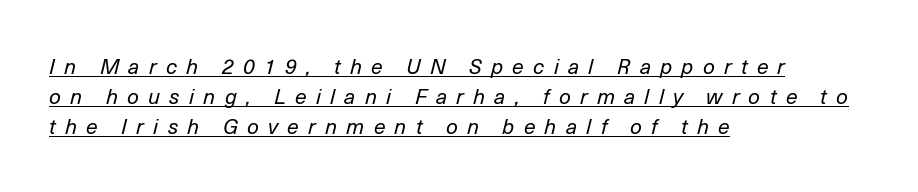
{"italic": "yes", "lean": "right", "slant_degrees": 14, "bold": "no", "underline": "yes", "align": "left", "line_spacing": "normal", "line_spacing_ratio": 1.44, "letter_spacing": "wide", "letter_spacing_em": 0.44, "glyph_px": 21}
